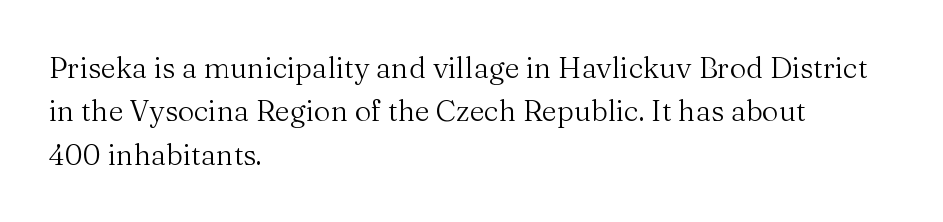
The image shows 29 px regular-weight serif type, upright; set left-aligned, normal line spacing (1.5x), normal letter spacing, not underlined; medium stroke contrast and a medium x-height.
